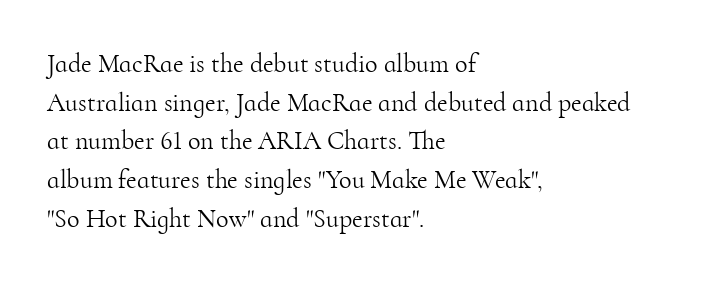
Q: Is the text bold? A: No.
Q: Is the text italic (slanted)? A: No, it is upright.
Q: Is the text underlined? A: No.
Q: How is the paragraph aligned? A: Left-aligned.
Q: Is the spacing between letters normal or unusually wide? A: Normal.
Q: Is the spacing between lines tight, normal or loose? A: Normal.
